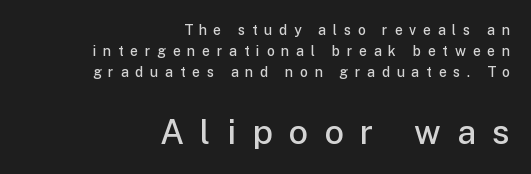
Q: Is the text bold? A: Semi-bold.
Q: Is the text italic (slanted)? A: No, it is upright.
Q: Is the typeface a serif or a sans-serif typeface? A: Sans-serif.
Q: Is the text underlined? A: No.
Q: How is the paragraph aligned? A: Right-aligned.
Q: Is the spacing between letters normal or unusually wide? A: Unusually wide.
Q: Is the spacing between lines tight, normal or loose? A: Normal.
Q: Which block of text is set in a larger size, the first (top) or the second (bottom)? A: The second (bottom) one.
Q: Width (condensed, normal, or wide)? A: Normal.
Q: Stroke contrast? A: Low.
Q: x-height? A: Medium.
Q: Monospaced? A: No.
